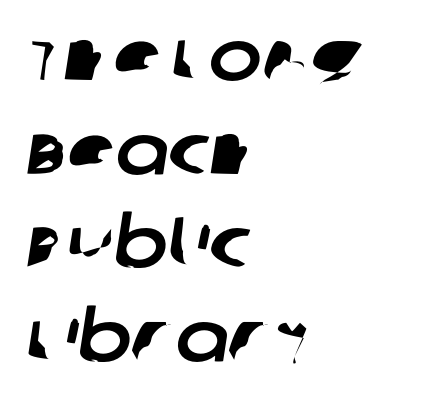
The image shows 71 px sans-serif type; set left-aligned, normal line spacing (1.32x), normal letter spacing, not underlined; low stroke contrast and a large x-height.
